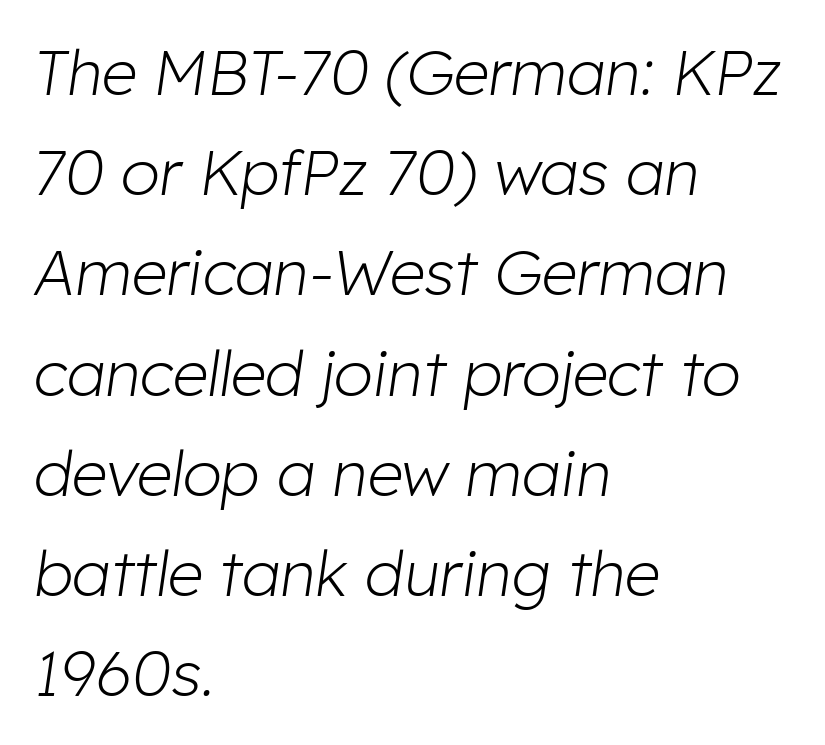
{"italic": "yes", "lean": "right", "slant_degrees": 8, "bold": "no", "weight": "light", "width": "normal", "stroke_contrast": "low", "x_height": "medium", "monospaced": "no", "underline": "no", "align": "left", "line_spacing": "normal", "line_spacing_ratio": 1.59, "letter_spacing": "normal", "letter_spacing_em": 0.0, "glyph_px": 63}
